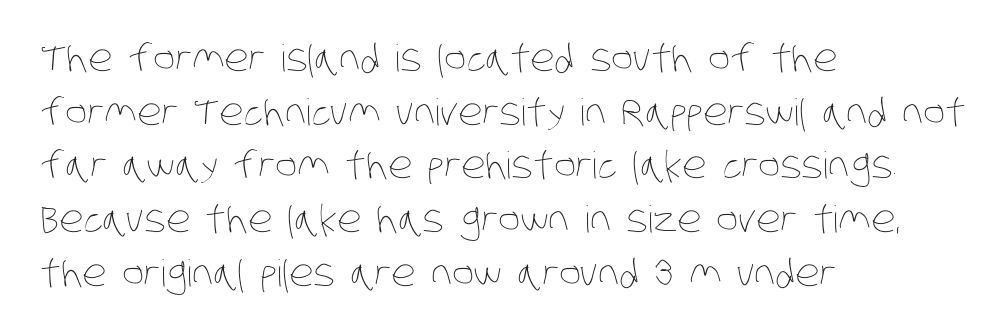
The image shows 37 px thin, condensed type; set left-aligned, normal line spacing (1.45x), normal letter spacing, not underlined; low stroke contrast and a large x-height.
